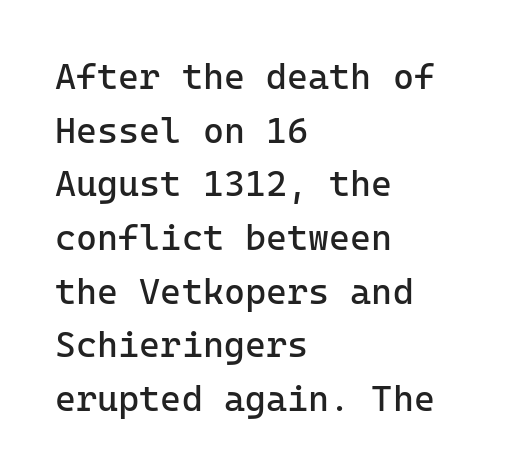
The line texture is even and compact thanks to regular tracking. The text was rendered using a sans face with plain stroke endings. These lines are set flush left with a ragged right edge. Horizontal bands of white between lines are of average thickness.
